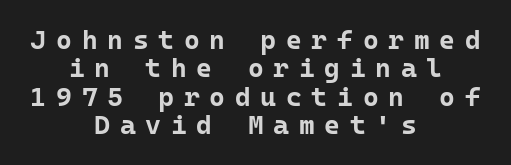
The image shows 27 px bold type, upright; set centered, tight line spacing (1.05x), unusually wide letter spacing (+0.36 em), not underlined.
